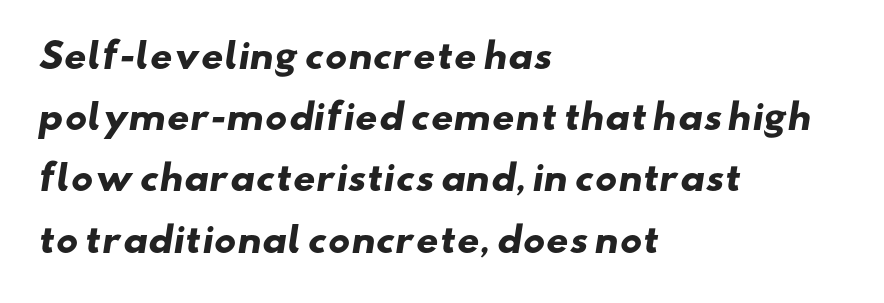
Decoration check: the copy has no underline. You could not count columns in this text — the font is proportionally spaced. Look at the stroke-to-counter ratio: heavy, a bold. No feet cap the strokes, marking this as sans-serif type. The letters sit at their default tracking, neither squeezed nor spread.
